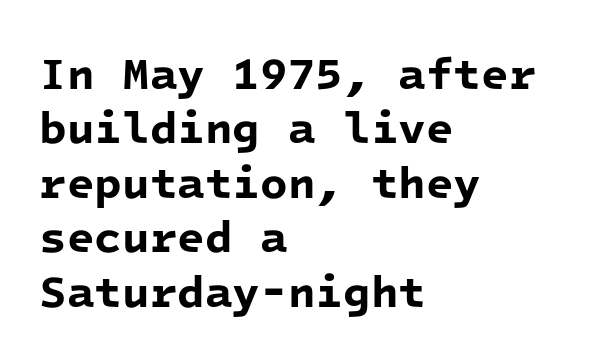
{"serif": "no", "bold": "yes", "weight": "bold", "width": "normal", "stroke_contrast": "low", "x_height": "medium", "monospaced": "yes", "underline": "no", "align": "left", "line_spacing_ratio": 1.21, "letter_spacing": "normal", "letter_spacing_em": 0.0, "glyph_px": 45}
